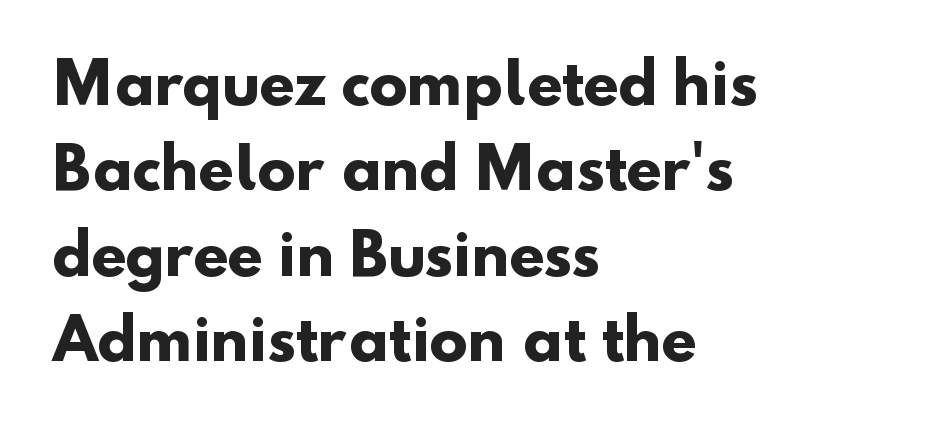
The passage shown is typed in a proportional face where columns would drift. Typeset ragged right — the left edge is the straight one. Typographically, this falls in the sans-serif category. Each row of text sits above clean, open space. Tracking here is standard; glyphs follow each other at the usual distance.
